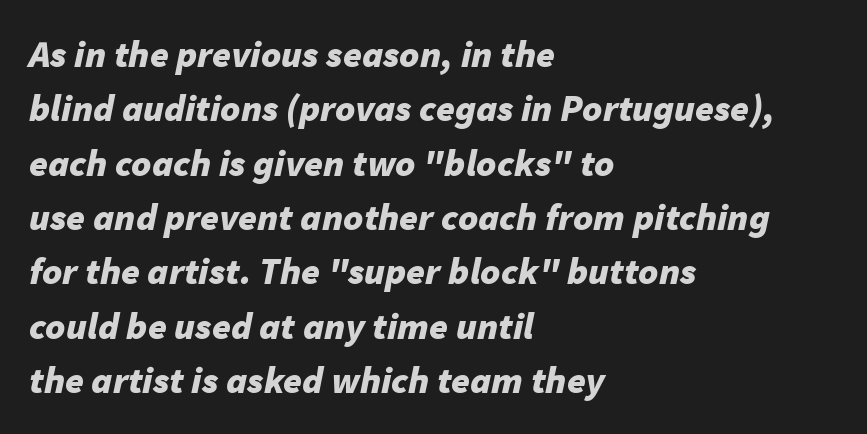
{"italic": "yes", "lean": "right", "slant_degrees": 11, "bold": "yes", "weight": "bold", "width": "normal", "stroke_contrast": "low", "x_height": "medium", "monospaced": "no", "underline": "no", "align": "left", "line_spacing": "normal", "line_spacing_ratio": 1.43, "letter_spacing": "normal", "letter_spacing_em": 0.0, "glyph_px": 38}
